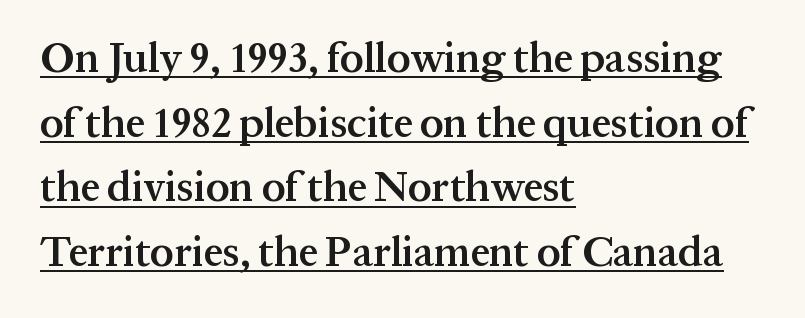
{"serif": "yes", "italic": "no", "bold": "semi", "weight": "semibold", "width": "normal", "stroke_contrast": "medium", "x_height": "medium", "monospaced": "no", "underline": "yes", "align": "left", "line_spacing": "normal", "line_spacing_ratio": 1.54, "letter_spacing": "normal", "letter_spacing_em": 0.0, "glyph_px": 42}
